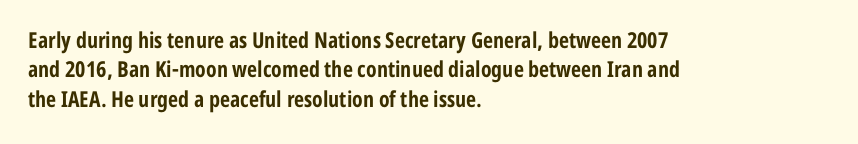
{"italic": "no", "bold": "yes", "underline": "no", "align": "left", "line_spacing": "normal", "line_spacing_ratio": 1.33, "letter_spacing": "normal", "letter_spacing_em": 0.0, "glyph_px": 22}
